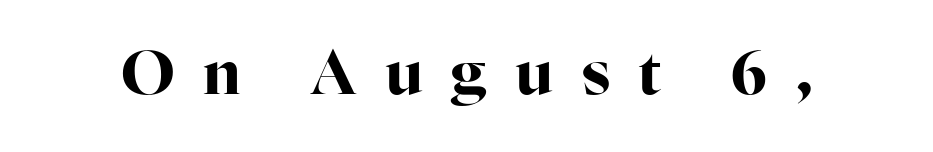
{"serif": "yes", "italic": "no", "bold": "yes", "weight": "bold", "width": "normal", "stroke_contrast": "high", "x_height": "medium", "monospaced": "no", "underline": "no", "letter_spacing": "wide", "letter_spacing_em": 0.47, "glyph_px": 61}
